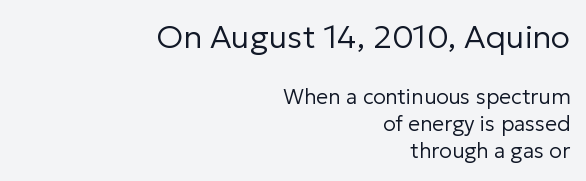
The image shows 32 px regular-weight sans-serif type, upright; set right-aligned, normal line spacing (1.29x), normal letter spacing, not underlined; the first (top) block is 1.52x larger; low stroke contrast and a medium x-height.
